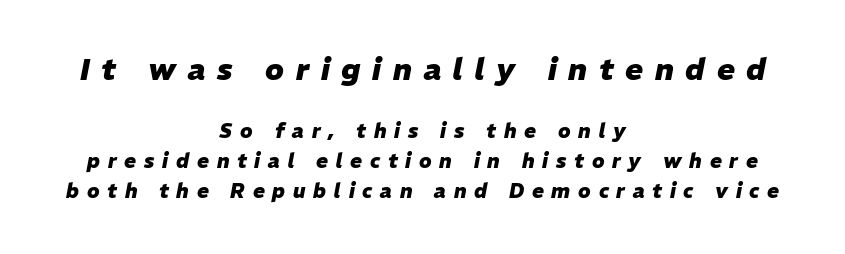
The image shows 30 px heavy type, italic (leaning right); set centered, normal line spacing (1.48x), unusually wide letter spacing (+0.39 em), not underlined; the first (top) block is 1.5x larger; low stroke contrast and a medium x-height.
